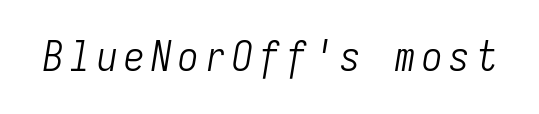
{"italic": "yes", "lean": "right", "slant_degrees": 9, "bold": "no", "weight": "light", "width": "condensed", "stroke_contrast": "low", "x_height": "medium", "monospaced": "yes", "underline": "no", "glyph_px": 41}
